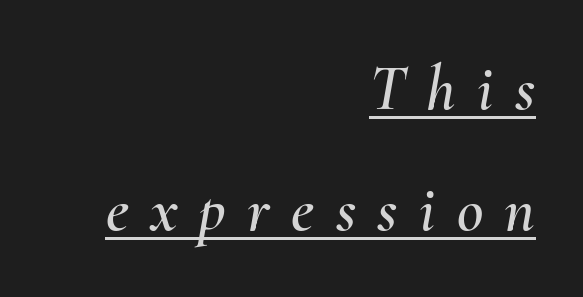
Q: Is the text italic (slanted)? A: Yes, it leans right by about 10 degrees.
Q: Is the text underlined? A: Yes.
Q: How is the paragraph aligned? A: Right-aligned.
Q: Is the spacing between letters normal or unusually wide? A: Unusually wide.
Q: Width (condensed, normal, or wide)? A: Normal.
Q: Stroke contrast? A: Medium.
Q: x-height? A: Small.
Q: Monospaced? A: No.
